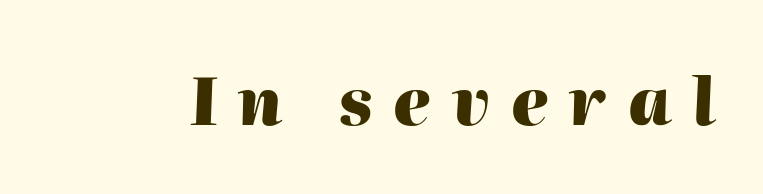
Someone cranked the tracking dial way up on this one. This sample uses an oblique cut, with every glyph tilted off the vertical. Summary of weight: heavy, a full bold. Think of a printed novel: that variable character pitch is what you see here. Underlining? Definitely not there.
